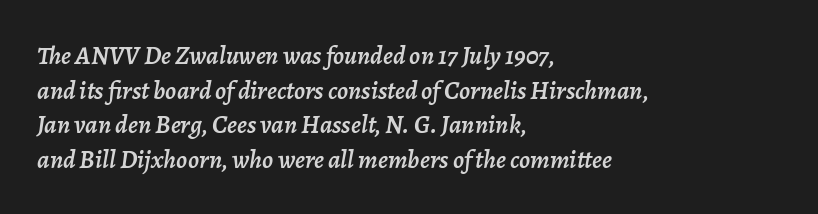
{"italic": "yes", "lean": "right", "slant_degrees": 7, "underline": "no", "align": "left", "line_spacing": "normal", "line_spacing_ratio": 1.33, "letter_spacing": "normal", "letter_spacing_em": 0.0, "glyph_px": 26}
